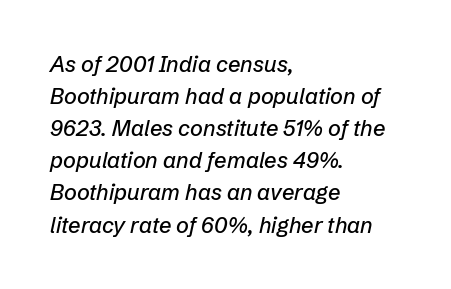
The image shows 22 px text type, italic (leaning right); set left-aligned, normal line spacing (1.46x), normal letter spacing, not underlined.
